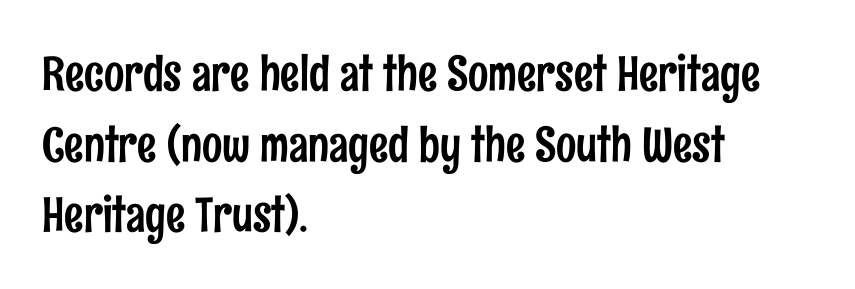
{"serif": "no", "italic": "no", "width": "condensed", "stroke_contrast": "low", "x_height": "medium", "monospaced": "no", "underline": "no", "align": "left", "line_spacing": "normal", "line_spacing_ratio": 1.47, "letter_spacing": "normal", "letter_spacing_em": 0.0, "glyph_px": 48}
